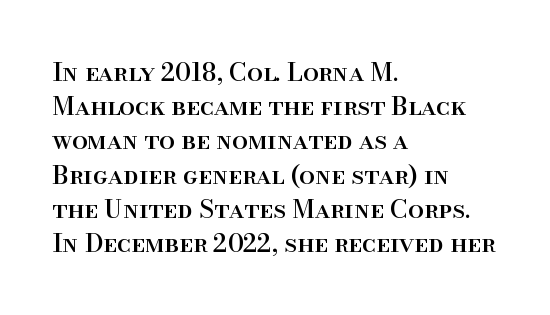
The lettering holds an erect, upright posture throughout. Nobody drew a line under any word here. This rendering uses left alignment, leaving the right contour irregular. Each new line begins a customary step beneath the previous one. Students, note that the glyphs here touch the page at normal intervals.
